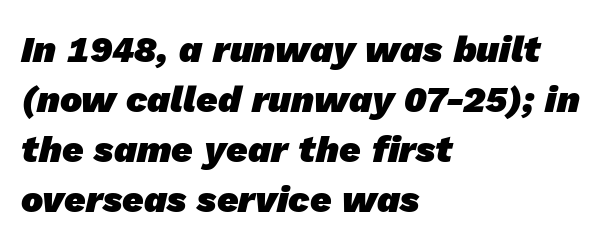
The image shows 37 px heavy sans-serif type; set left-aligned, normal line spacing (1.35x), normal letter spacing, not underlined; low stroke contrast and a medium x-height.
